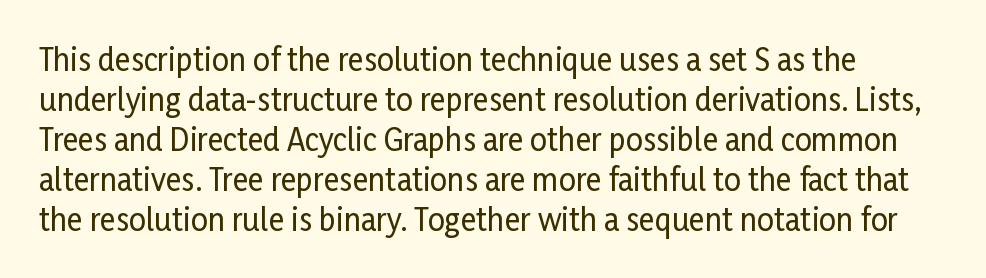
The image shows 30 px condensed sans-serif type, upright; set normal line spacing (1.33x), normal letter spacing, not underlined; low stroke contrast and a medium x-height.
